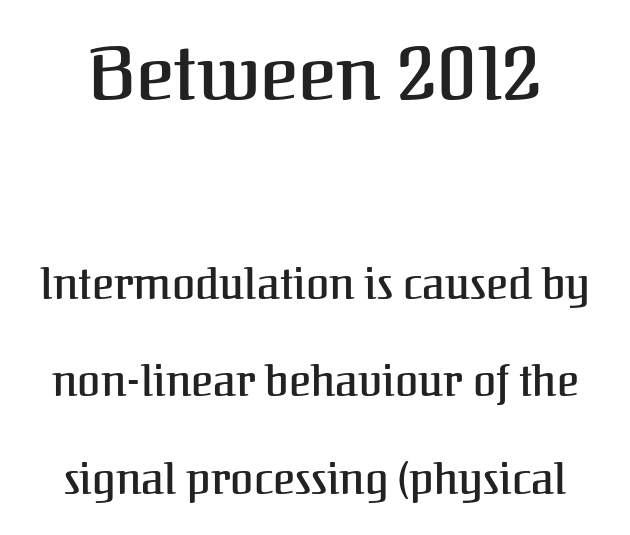
{"serif": "yes", "italic": "no", "width": "normal", "stroke_contrast": "medium", "x_height": "medium", "monospaced": "no", "underline": "no", "line_spacing": "loose", "line_spacing_ratio": 2.32, "letter_spacing": "normal", "letter_spacing_em": 0.0, "larger_block": "first", "size_ratio": 1.74, "glyph_px": 73}
